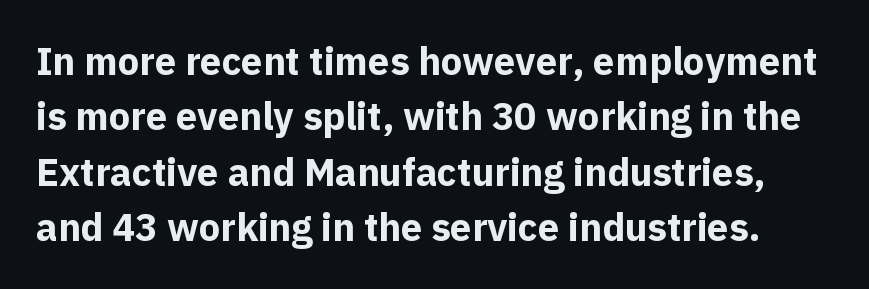
{"serif": "no", "italic": "no", "bold": "yes", "weight": "bold", "width": "normal", "x_height": "medium", "monospaced": "no", "underline": "no", "line_spacing": "normal", "line_spacing_ratio": 1.46, "letter_spacing": "normal", "letter_spacing_em": 0.0, "glyph_px": 38}
